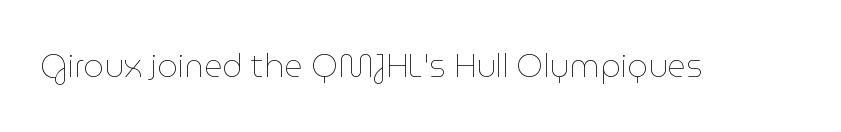
The image shows 32 px thin type, upright; set normal letter spacing, not underlined; low stroke contrast and a medium x-height.
